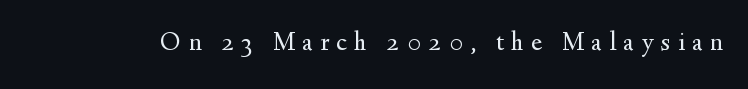
Q: Is the text bold? A: No.
Q: Is the text italic (slanted)? A: No, it is upright.
Q: Is the text underlined? A: No.
Q: Is the spacing between letters normal or unusually wide? A: Unusually wide.
